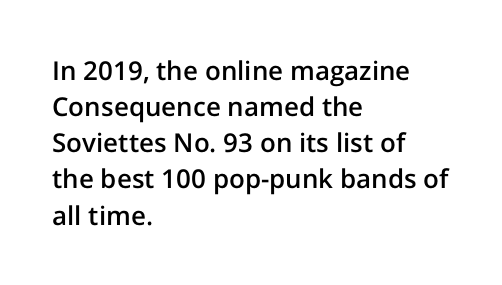
The image shows 26 px text type, upright; set left-aligned, normal line spacing (1.39x), normal letter spacing, not underlined.
